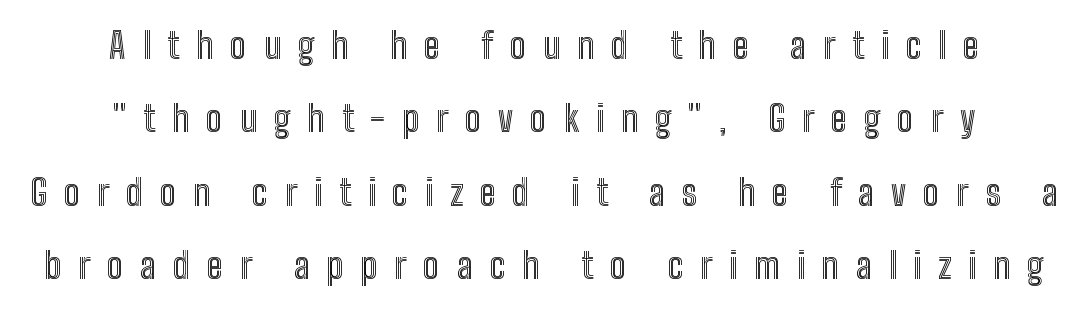
The image shows 36 px condensed type, upright; set centered, loose line spacing (2.04x), unusually wide letter spacing (+0.47 em), not underlined; a medium x-height.
